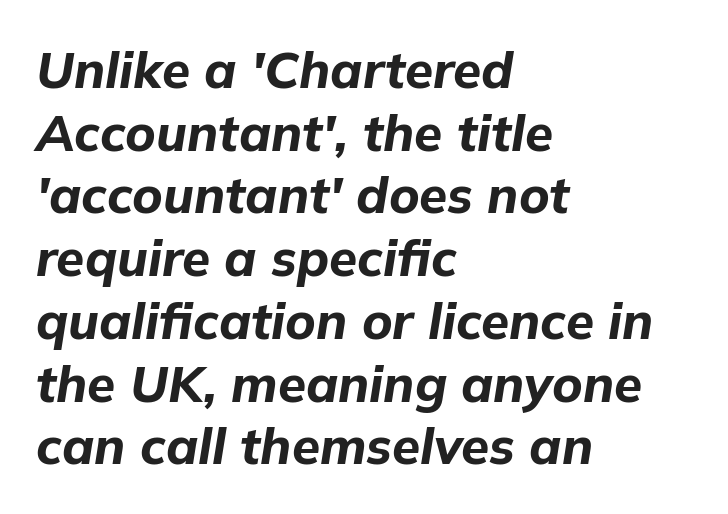
Q: Is the text bold? A: Yes.
Q: Is the text italic (slanted)? A: Yes, it leans right by about 9 degrees.
Q: Is the text underlined? A: No.
Q: How is the paragraph aligned? A: Left-aligned.
Q: Is the spacing between letters normal or unusually wide? A: Normal.
Q: Width (condensed, normal, or wide)? A: Normal.
Q: Stroke contrast? A: Low.
Q: x-height? A: Medium.
Q: Monospaced? A: No.
